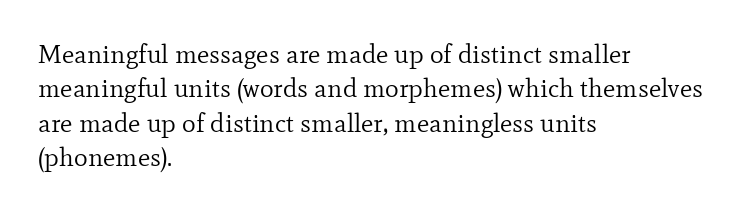
{"italic": "no", "bold": "no", "underline": "no", "align": "left", "line_spacing": "normal", "line_spacing_ratio": 1.32, "letter_spacing": "normal", "letter_spacing_em": 0.0, "glyph_px": 26}
